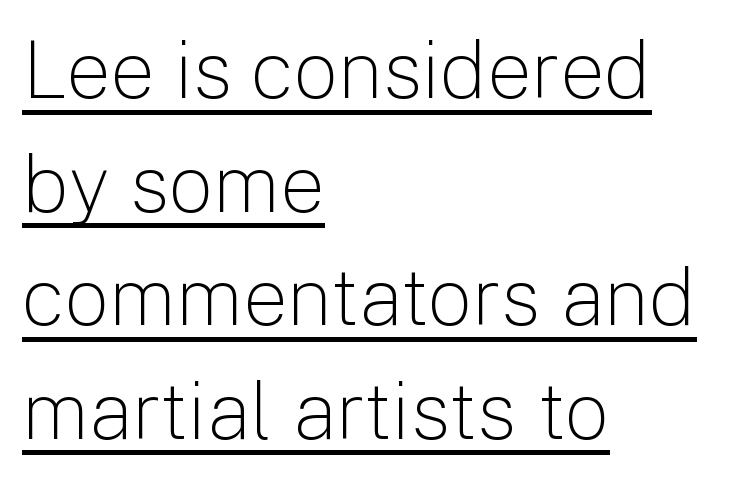
The image shows 80 px light sans-serif type, upright; set left-aligned, normal line spacing (1.42x), normal letter spacing, underlined; low stroke contrast and a medium x-height.
